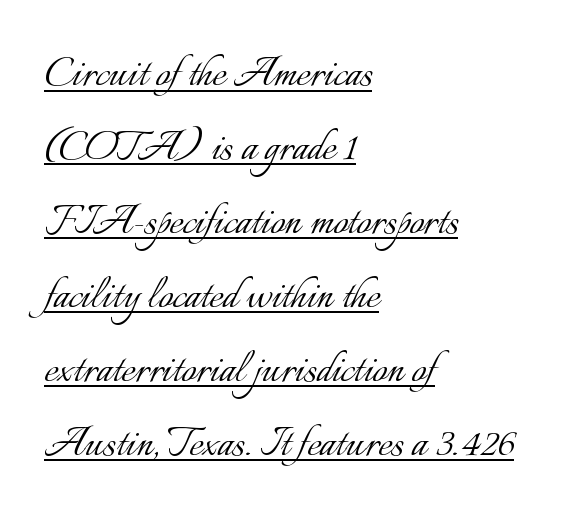
Q: Is the text bold? A: No.
Q: Is the text italic (slanted)? A: Yes.
Q: Is the text underlined? A: Yes.
Q: How is the paragraph aligned? A: Left-aligned.
Q: Is the spacing between letters normal or unusually wide? A: Normal.
Q: Is the spacing between lines tight, normal or loose? A: Normal.
Q: Width (condensed, normal, or wide)? A: Normal.
Q: Stroke contrast? A: Low.
Q: x-height? A: Small.
Q: Monospaced? A: No.
